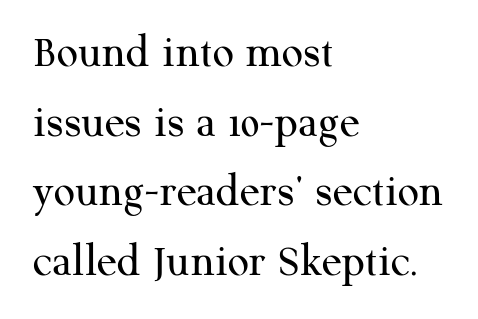
{"serif": "yes", "italic": "no", "bold": "no", "weight": "regular", "width": "normal", "stroke_contrast": "medium", "x_height": "medium", "monospaced": "no", "underline": "no", "align": "left", "line_spacing": "normal", "line_spacing_ratio": 1.48, "letter_spacing": "normal", "letter_spacing_em": 0.0, "glyph_px": 47}
